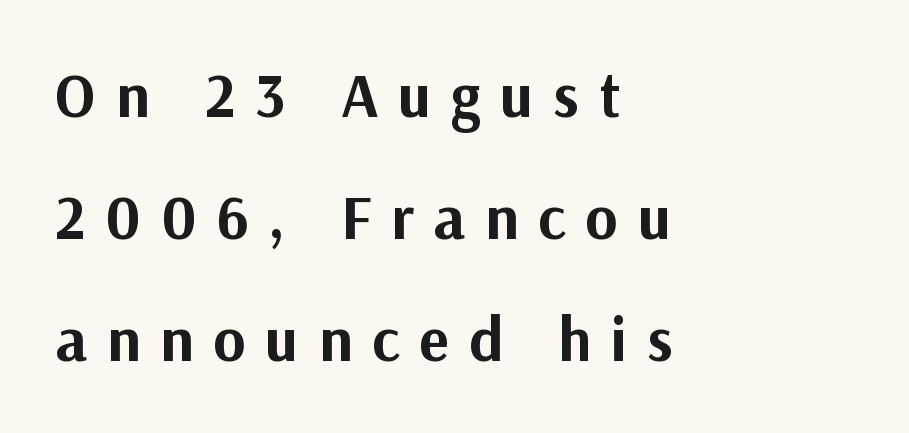
Layout note: lines flush left. Every character sits straight up, as roman type does. Compared with an ordinary text face, these strokes are far heavier — a full bold. How are the letters spaced? Widely, with obvious added tracking. Reading down the column, the eye jumps a long way to each next line.
